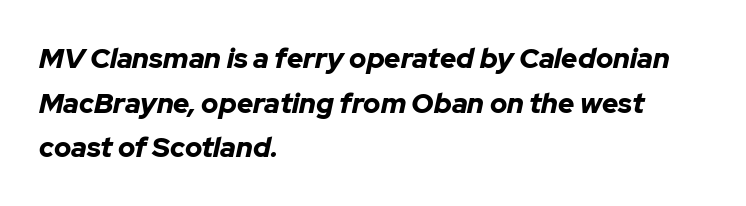
Q: Is the text bold? A: Yes.
Q: Is the text italic (slanted)? A: Yes, it leans right by about 12 degrees.
Q: Is the text underlined? A: No.
Q: How is the paragraph aligned? A: Left-aligned.
Q: Is the spacing between letters normal or unusually wide? A: Normal.
Q: Is the spacing between lines tight, normal or loose? A: Normal.
Q: Width (condensed, normal, or wide)? A: Normal.
Q: Stroke contrast? A: Low.
Q: x-height? A: Medium.
Q: Monospaced? A: No.
